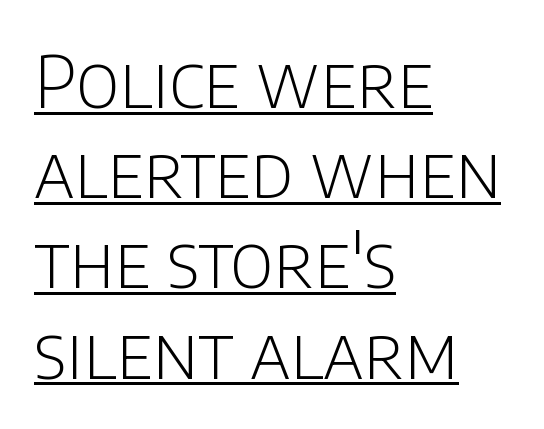
Q: Is the text bold? A: No.
Q: Is the text italic (slanted)? A: No, it is upright.
Q: Is the typeface a serif or a sans-serif typeface? A: Sans-serif.
Q: Is the text underlined? A: Yes.
Q: How is the paragraph aligned? A: Left-aligned.
Q: Is the spacing between letters normal or unusually wide? A: Normal.
Q: Is the spacing between lines tight, normal or loose? A: Normal.
Q: Width (condensed, normal, or wide)? A: Normal.
Q: Stroke contrast? A: Low.
Q: x-height? A: Large.
Q: Monospaced? A: No.
